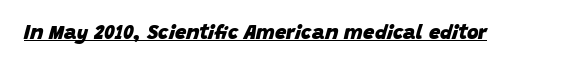
The image shows 20 px bold type, italic (leaning right); set normal letter spacing, underlined.
